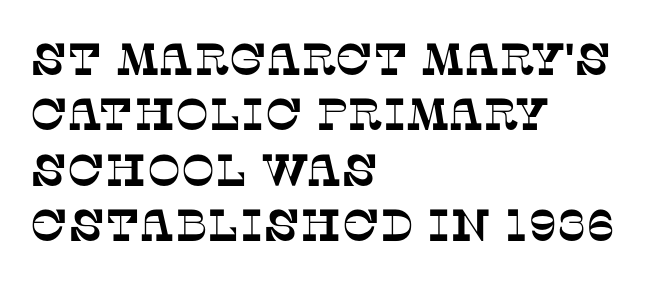
{"serif": "yes", "width": "normal", "stroke_contrast": "low", "x_height": "large", "monospaced": "no", "underline": "no", "align": "left", "line_spacing_ratio": 1.23, "letter_spacing": "normal", "letter_spacing_em": 0.0, "glyph_px": 45}
